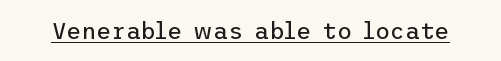
The image shows 23 px text type, upright; set normal letter spacing, underlined.
